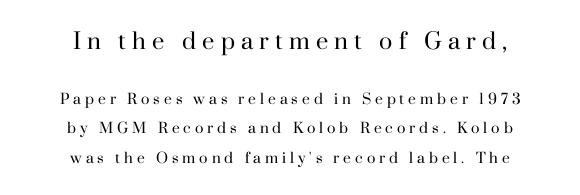
{"italic": "no", "bold": "no", "underline": "no", "align": "center", "line_spacing": "loose", "line_spacing_ratio": 2.08, "letter_spacing": "wide", "letter_spacing_em": 0.28, "larger_block": "first", "size_ratio": 1.57, "glyph_px": 22}
